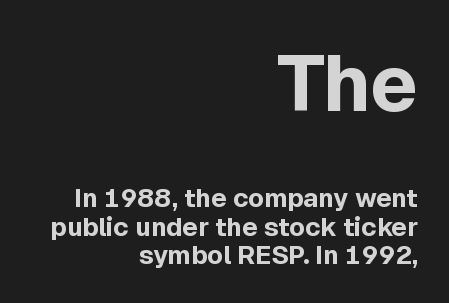
{"serif": "no", "italic": "no", "bold": "yes", "weight": "bold", "width": "normal", "x_height": "medium", "monospaced": "no", "underline": "no", "align": "right", "line_spacing": "tight", "line_spacing_ratio": 1.09, "letter_spacing": "normal", "letter_spacing_em": 0.0, "larger_block": "first", "size_ratio": 3.04, "glyph_px": 79}
